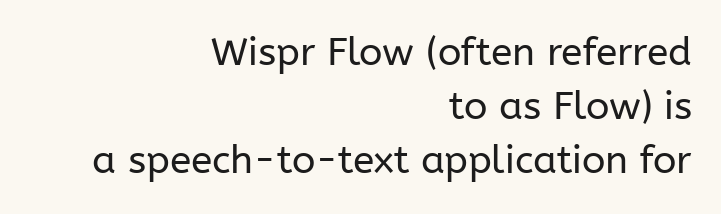
Q: Is the text bold? A: No.
Q: Is the text italic (slanted)? A: No, it is upright.
Q: Is the typeface a serif or a sans-serif typeface? A: Sans-serif.
Q: Is the text underlined? A: No.
Q: How is the paragraph aligned? A: Right-aligned.
Q: Is the spacing between letters normal or unusually wide? A: Normal.
Q: Is the spacing between lines tight, normal or loose? A: Normal.
Q: Width (condensed, normal, or wide)? A: Normal.
Q: Stroke contrast? A: Low.
Q: x-height? A: Medium.
Q: Monospaced? A: No.
